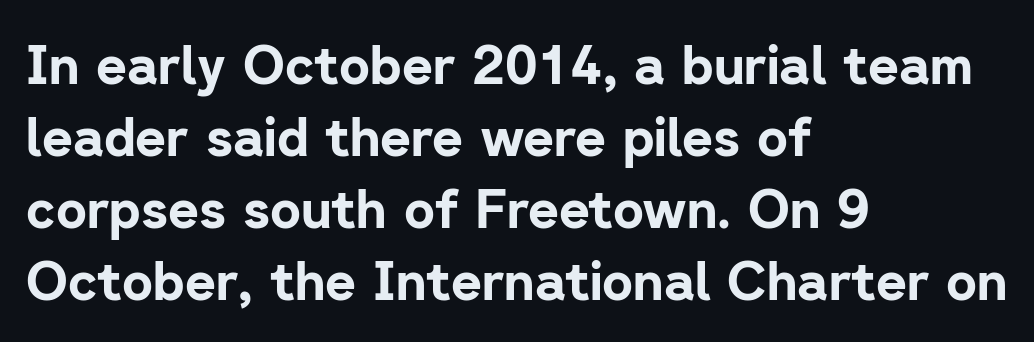
Q: Is the text bold? A: Yes.
Q: Is the text italic (slanted)? A: No, it is upright.
Q: Is the typeface a serif or a sans-serif typeface? A: Sans-serif.
Q: Is the text underlined? A: No.
Q: How is the paragraph aligned? A: Left-aligned.
Q: Is the spacing between letters normal or unusually wide? A: Normal.
Q: Is the spacing between lines tight, normal or loose? A: Normal.
Q: Width (condensed, normal, or wide)? A: Normal.
Q: Stroke contrast? A: Low.
Q: x-height? A: Medium.
Q: Monospaced? A: No.
